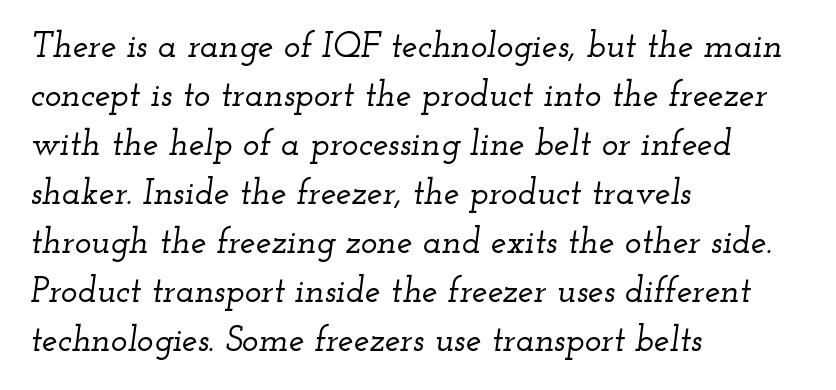
Q: Is the text italic (slanted)? A: Yes, it leans right by about 12 degrees.
Q: Is the typeface a serif or a sans-serif typeface? A: Serif.
Q: Is the text underlined? A: No.
Q: How is the paragraph aligned? A: Left-aligned.
Q: Is the spacing between letters normal or unusually wide? A: Normal.
Q: Is the spacing between lines tight, normal or loose? A: Normal.
Q: Width (condensed, normal, or wide)? A: Wide.
Q: Stroke contrast? A: Low.
Q: x-height? A: Small.
Q: Monospaced? A: No.
